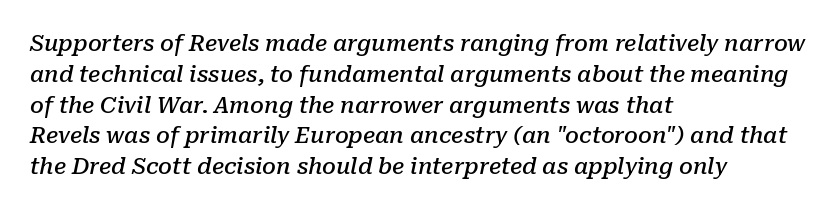
{"italic": "yes", "lean": "right", "slant_degrees": 10, "bold": "semi", "underline": "no", "align": "left", "line_spacing": "normal", "line_spacing_ratio": 1.4, "letter_spacing": "normal", "letter_spacing_em": 0.0, "glyph_px": 22}
